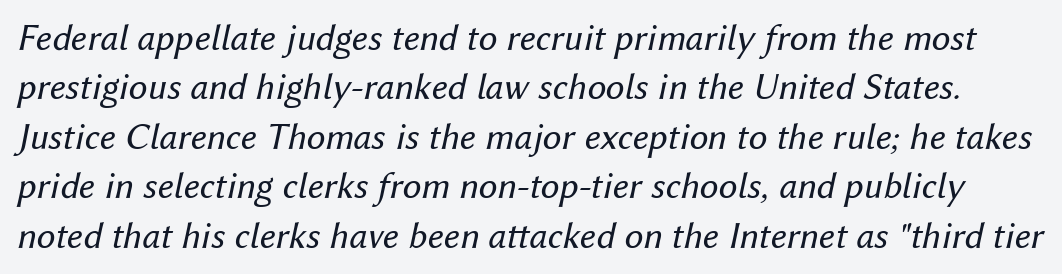
Q: Is the text bold? A: No.
Q: Is the text italic (slanted)? A: Yes, it leans right by about 12 degrees.
Q: Is the text underlined? A: No.
Q: Is the spacing between letters normal or unusually wide? A: Normal.
Q: Is the spacing between lines tight, normal or loose? A: Normal.
Q: Width (condensed, normal, or wide)? A: Normal.
Q: Stroke contrast? A: Medium.
Q: x-height? A: Medium.
Q: Monospaced? A: No.
